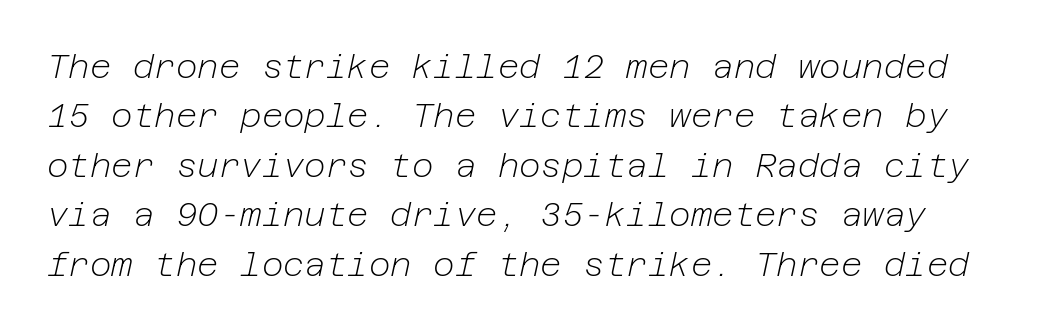
{"italic": "yes", "lean": "right", "slant_degrees": 12, "bold": "no", "weight": "light", "width": "normal", "stroke_contrast": "low", "x_height": "medium", "underline": "no", "line_spacing": "normal", "line_spacing_ratio": 1.5, "letter_spacing": "normal", "letter_spacing_em": 0.0, "glyph_px": 33}
